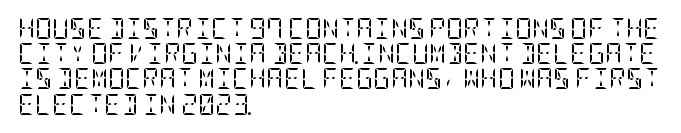
The image shows 21 px text type, upright; set left-aligned, line spacing 1.2x, normal letter spacing, not underlined.
